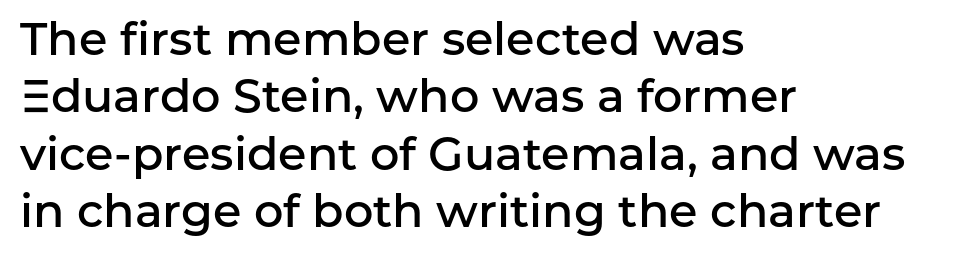
{"serif": "no", "italic": "no", "bold": "semi", "weight": "semibold", "width": "normal", "stroke_contrast": "low", "x_height": "medium", "monospaced": "no", "underline": "no", "align": "left", "line_spacing": "normal", "line_spacing_ratio": 1.25, "letter_spacing": "normal", "letter_spacing_em": 0.0, "glyph_px": 46}
